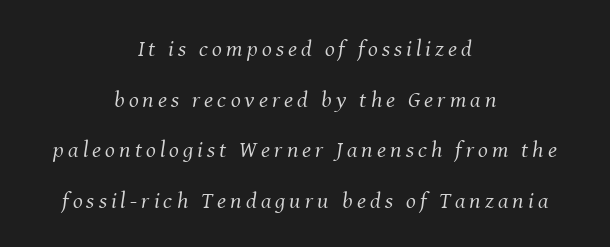
Q: Is the text bold? A: No.
Q: Is the text italic (slanted)? A: Yes, it leans right by about 8 degrees.
Q: Is the text underlined? A: No.
Q: How is the paragraph aligned? A: Centered.
Q: Is the spacing between lines tight, normal or loose? A: Loose.
